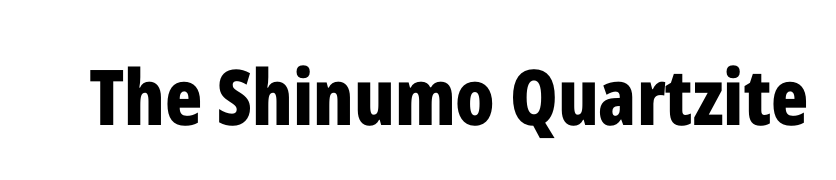
The image shows 77 px bold, condensed sans-serif type, upright; set normal letter spacing, not underlined; low stroke contrast and a medium x-height.
